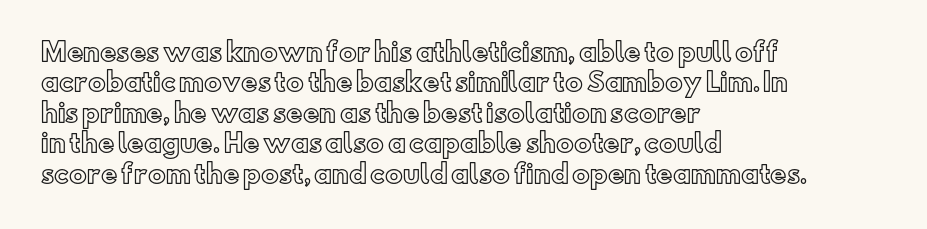
The typography opts for an upright posture over an oblique one. The letterforms sit shoulder to shoulder at normal distance. Compared with a centered layout, this one pins lines to the left instead. Descenders are the only things crossing below the line.
